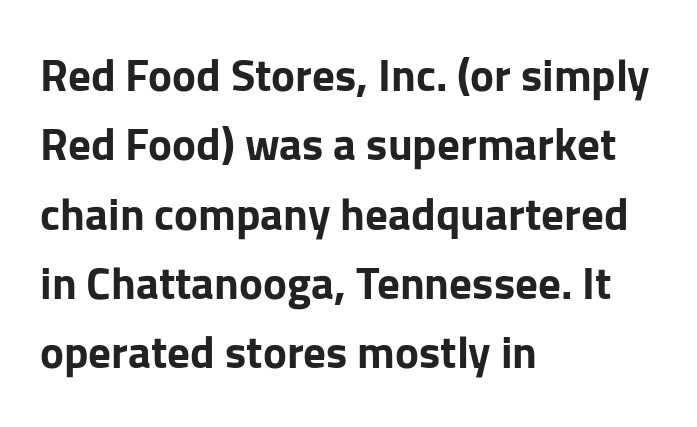
{"serif": "no", "italic": "no", "bold": "yes", "weight": "bold", "width": "normal", "stroke_contrast": "low", "x_height": "medium", "monospaced": "no", "underline": "no", "align": "left", "line_spacing": "normal", "line_spacing_ratio": 1.54, "letter_spacing": "normal", "letter_spacing_em": 0.0, "glyph_px": 45}
